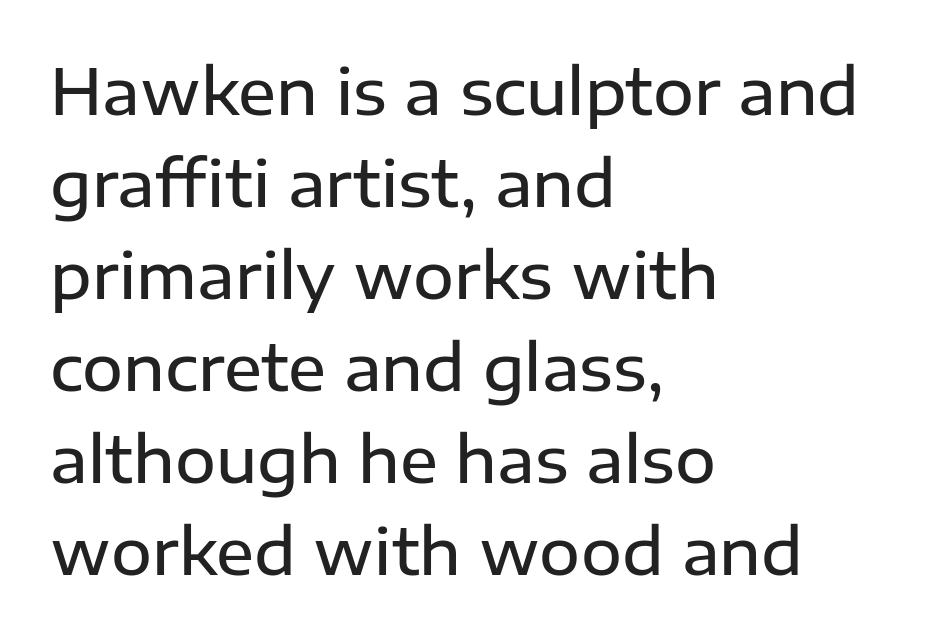
{"serif": "no", "italic": "no", "bold": "semi", "weight": "semibold", "width": "normal", "stroke_contrast": "low", "x_height": "medium", "monospaced": "no", "underline": "no", "align": "left", "line_spacing": "normal", "line_spacing_ratio": 1.46, "letter_spacing": "normal", "letter_spacing_em": 0.0, "glyph_px": 63}
